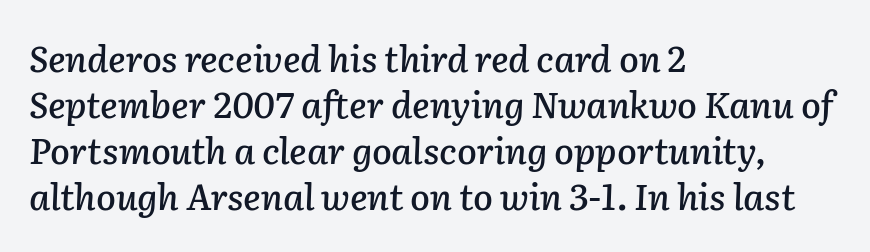
{"italic": "yes", "lean": "right", "slant_degrees": 2, "width": "normal", "stroke_contrast": "low", "x_height": "medium", "monospaced": "no", "underline": "no", "align": "left", "line_spacing": "normal", "line_spacing_ratio": 1.28, "letter_spacing": "normal", "letter_spacing_em": 0.0, "glyph_px": 36}
